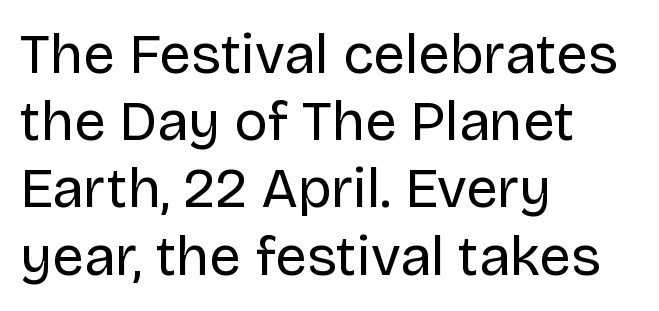
The image shows 56 px regular-weight sans-serif type, upright; set left-aligned, line spacing 1.2x, normal letter spacing, not underlined; low stroke contrast and a large x-height.
